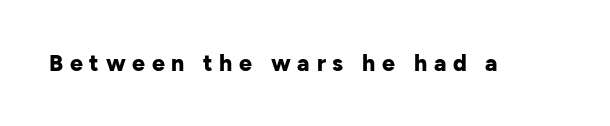
{"italic": "no", "bold": "yes", "underline": "no", "letter_spacing": "wide", "letter_spacing_em": 0.29, "glyph_px": 23}
